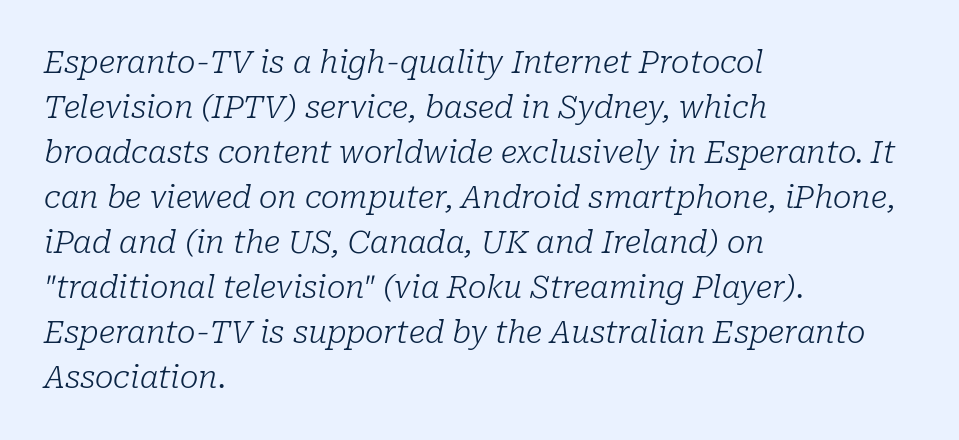
Q: Is the text bold? A: No.
Q: Is the text italic (slanted)? A: Yes, it leans right by about 10 degrees.
Q: Is the typeface a serif or a sans-serif typeface? A: Serif.
Q: Is the text underlined? A: No.
Q: How is the paragraph aligned? A: Left-aligned.
Q: Is the spacing between letters normal or unusually wide? A: Normal.
Q: Is the spacing between lines tight, normal or loose? A: Normal.
Q: Width (condensed, normal, or wide)? A: Normal.
Q: Stroke contrast? A: Low.
Q: x-height? A: Medium.
Q: Monospaced? A: No.
